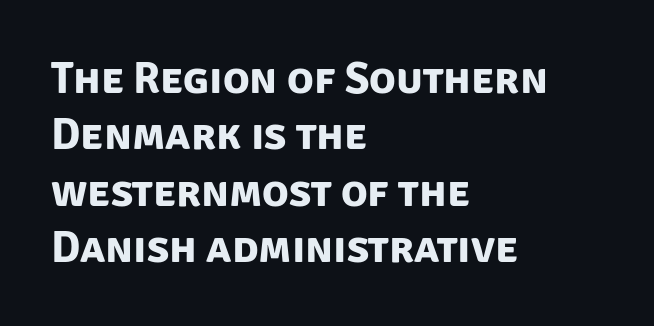
Q: Is the text bold? A: Yes.
Q: Is the typeface a serif or a sans-serif typeface? A: Sans-serif.
Q: Is the text underlined? A: No.
Q: How is the paragraph aligned? A: Left-aligned.
Q: Is the spacing between letters normal or unusually wide? A: Normal.
Q: Is the spacing between lines tight, normal or loose? A: Normal.
Q: Width (condensed, normal, or wide)? A: Normal.
Q: Stroke contrast? A: Low.
Q: x-height? A: Large.
Q: Monospaced? A: No.
